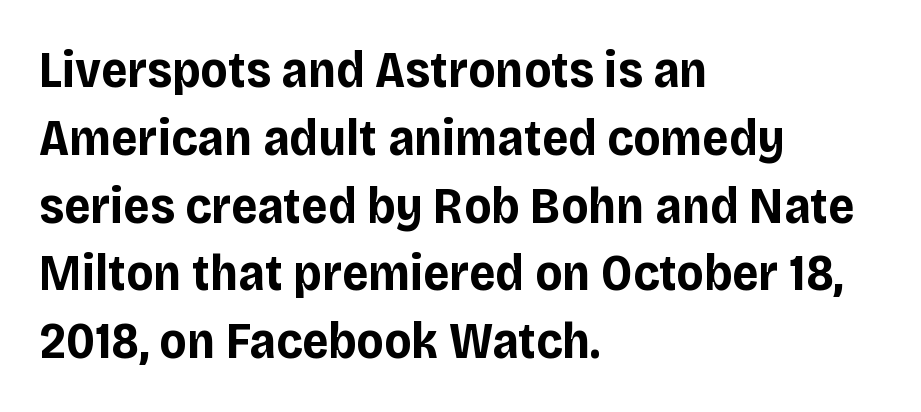
{"serif": "no", "italic": "no", "bold": "yes", "weight": "bold", "width": "normal", "stroke_contrast": "low", "x_height": "large", "monospaced": "no", "underline": "no", "align": "left", "line_spacing": "normal", "line_spacing_ratio": 1.33, "letter_spacing": "normal", "letter_spacing_em": 0.0, "glyph_px": 51}
